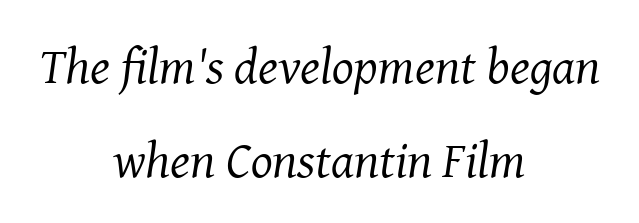
{"serif": "yes", "italic": "yes", "lean": "right", "slant_degrees": 8, "bold": "no", "weight": "regular", "width": "normal", "stroke_contrast": "medium", "x_height": "medium", "monospaced": "no", "underline": "no", "align": "center", "line_spacing_ratio": 1.85, "letter_spacing": "normal", "letter_spacing_em": 0.0, "glyph_px": 51}
